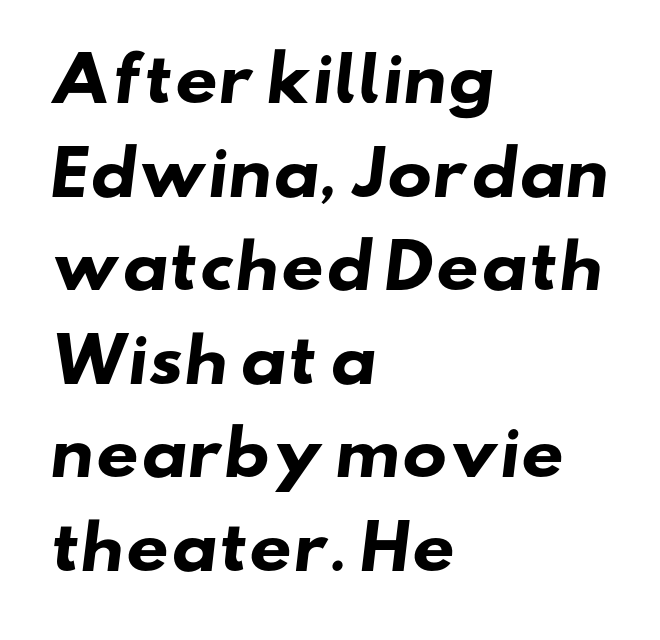
The text block is weighted toward the left margin, trailing off unevenly rightward. Compared with typical body copy, the letter spacing here is the same. Compared with an ordinary text face, these strokes are far heavier — a full bold. Unlike a traditional serif, this face leaves its strokes unadorned. Descenders are the only things crossing below the line. Think of a printed novel: that variable character pitch is what you see here.
